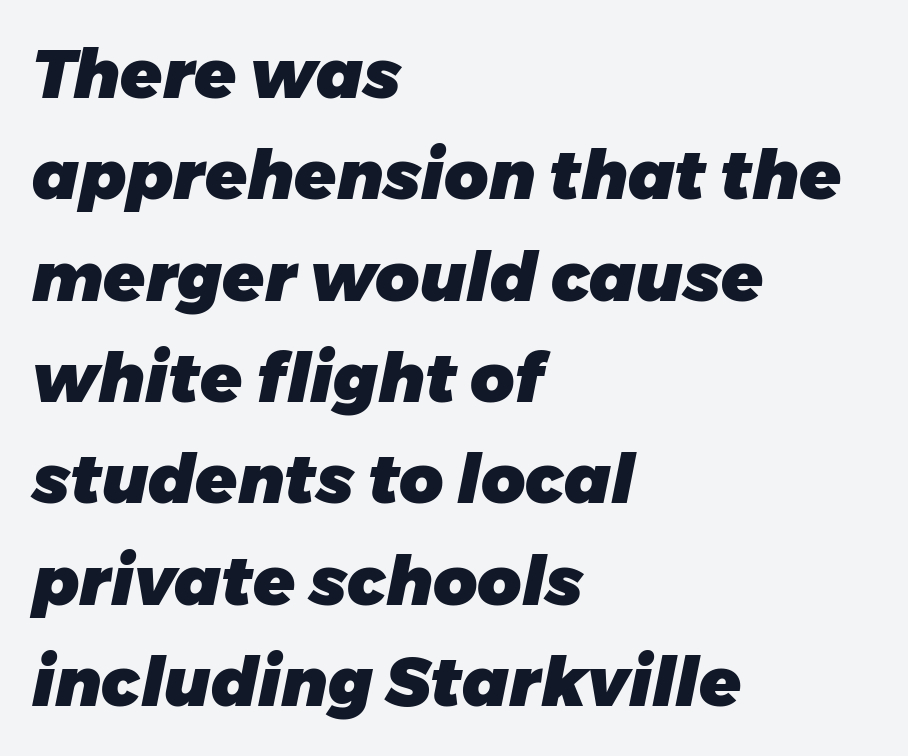
Nothing unusual about the tracking: characters are spaced as the font intends. This block has exactly the height ordinary leading produces. The specimen omits any rule beneath the text block's lines. The glyphs look as if they've been sheared to an angle. Summary of weight: heavy, a full bold.
